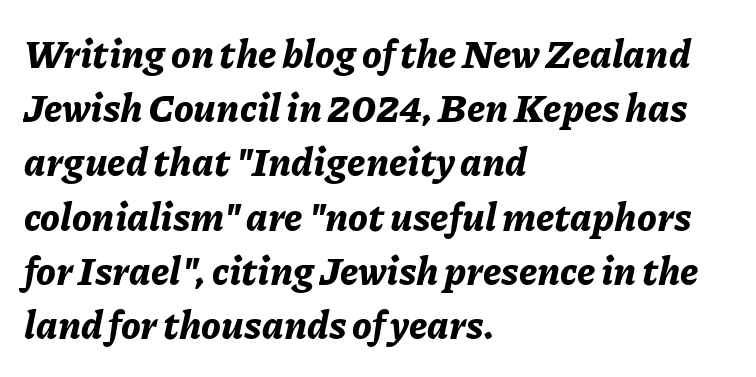
Q: Is the text bold? A: Yes.
Q: Is the text italic (slanted)? A: Yes, it leans right by about 11 degrees.
Q: Is the text underlined? A: No.
Q: How is the paragraph aligned? A: Left-aligned.
Q: Is the spacing between letters normal or unusually wide? A: Normal.
Q: Is the spacing between lines tight, normal or loose? A: Normal.
Q: Width (condensed, normal, or wide)? A: Normal.
Q: Stroke contrast? A: Low.
Q: x-height? A: Medium.
Q: Monospaced? A: No.
